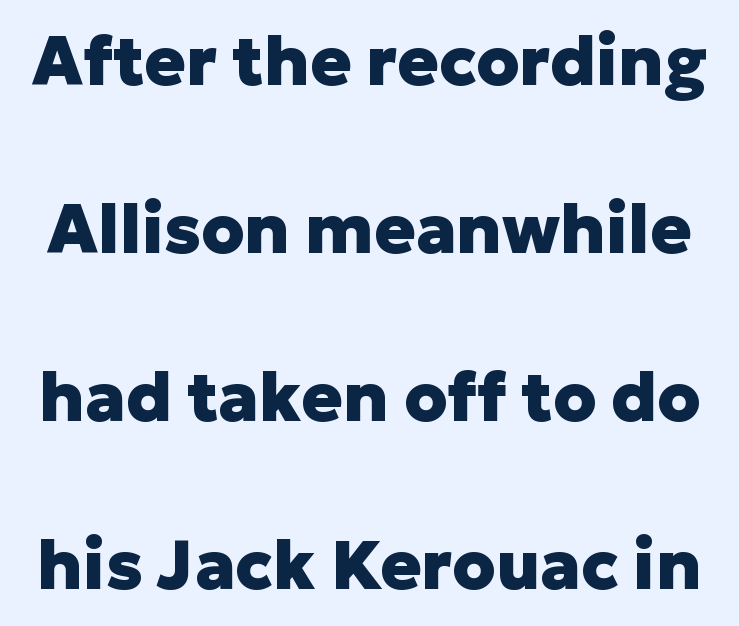
The image shows 68 px heavy sans-serif type, upright; set loose line spacing (2.47x), normal letter spacing, not underlined; low stroke contrast and a medium x-height.
